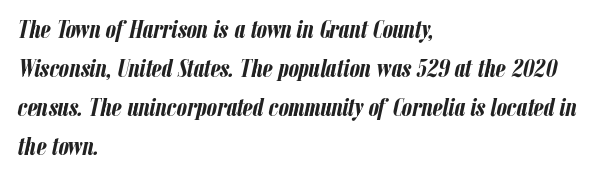
The image shows 26 px bold type, italic (leaning right); set left-aligned, normal line spacing (1.5x), normal letter spacing, not underlined.
